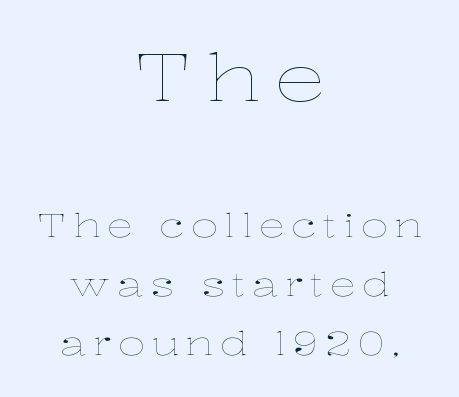
A typesetter would call this proportional, since set widths differ per character. Ordinary non-slanted type is in use. Decoration check: the copy has no underline. Caption: multi-line text, centered on the measure.
